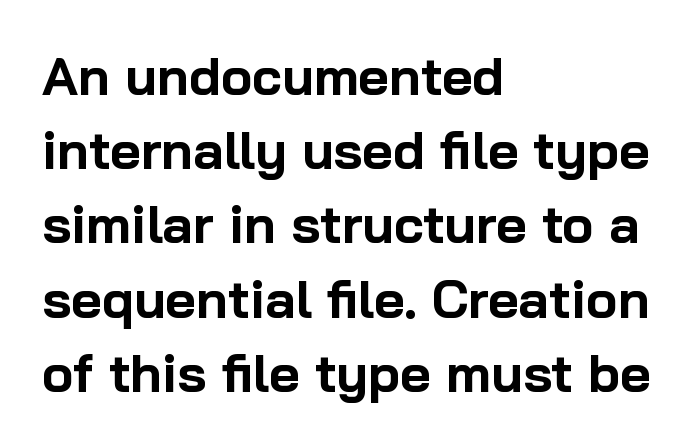
The face used here is rendered with its standard letterfit. Underline: absent. In terms of leading, this rendering sits right in the middle. The rag falls on the right side of this text block.
